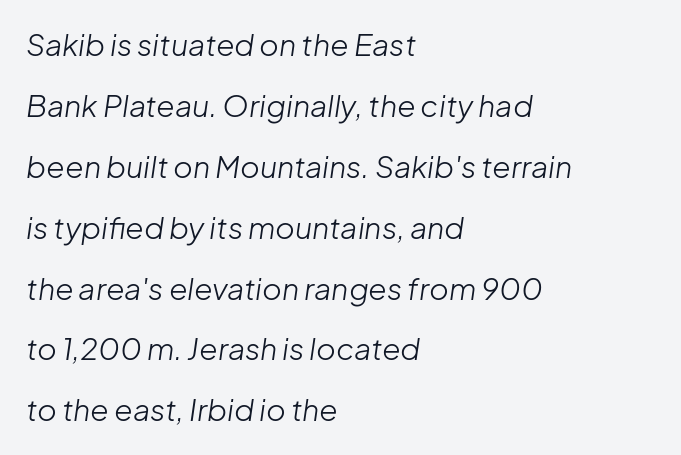
Q: Is the text bold? A: No.
Q: Is the text italic (slanted)? A: Yes, it leans right by about 8 degrees.
Q: Is the text underlined? A: No.
Q: How is the paragraph aligned? A: Left-aligned.
Q: Is the spacing between letters normal or unusually wide? A: Normal.
Q: Is the spacing between lines tight, normal or loose? A: Loose.
Q: Width (condensed, normal, or wide)? A: Normal.
Q: Stroke contrast? A: Low.
Q: x-height? A: Medium.
Q: Monospaced? A: No.
